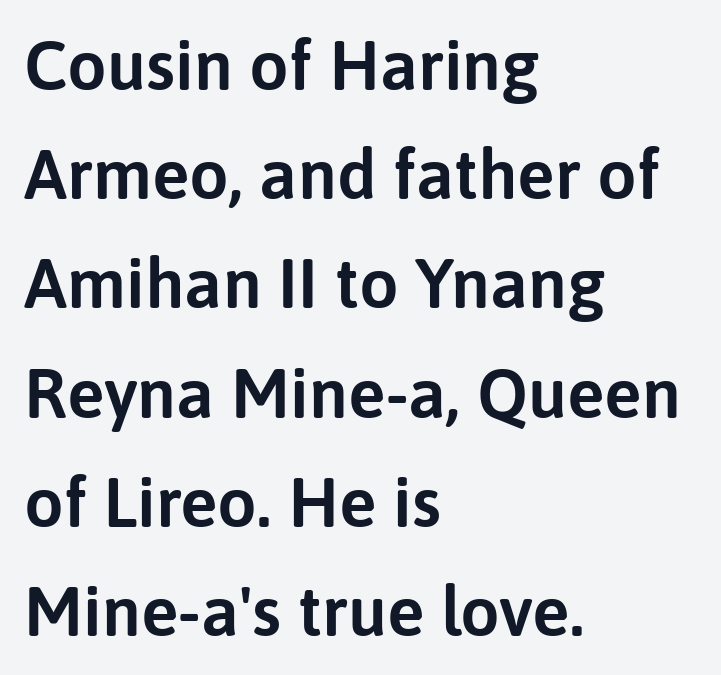
Q: Is the text italic (slanted)? A: No, it is upright.
Q: Is the typeface a serif or a sans-serif typeface? A: Sans-serif.
Q: Is the text underlined? A: No.
Q: How is the paragraph aligned? A: Left-aligned.
Q: Is the spacing between letters normal or unusually wide? A: Normal.
Q: Is the spacing between lines tight, normal or loose? A: Normal.
Q: Width (condensed, normal, or wide)? A: Normal.
Q: Stroke contrast? A: Low.
Q: x-height? A: Medium.
Q: Monospaced? A: No.
